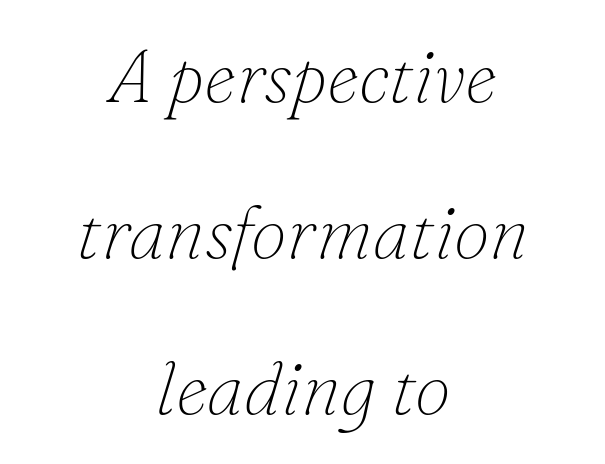
Q: Is the text bold? A: No.
Q: Is the text italic (slanted)? A: Yes, it leans right by about 16 degrees.
Q: Is the typeface a serif or a sans-serif typeface? A: Serif.
Q: Is the text underlined? A: No.
Q: How is the paragraph aligned? A: Centered.
Q: Is the spacing between letters normal or unusually wide? A: Normal.
Q: Is the spacing between lines tight, normal or loose? A: Loose.
Q: Width (condensed, normal, or wide)? A: Normal.
Q: Stroke contrast? A: Low.
Q: x-height? A: Small.
Q: Monospaced? A: No.
